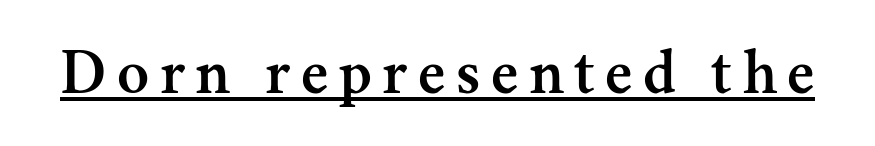
Q: Is the text italic (slanted)? A: No, it is upright.
Q: Is the typeface a serif or a sans-serif typeface? A: Serif.
Q: Is the text underlined? A: Yes.
Q: Width (condensed, normal, or wide)? A: Normal.
Q: Stroke contrast? A: Medium.
Q: x-height? A: Small.
Q: Monospaced? A: No.
